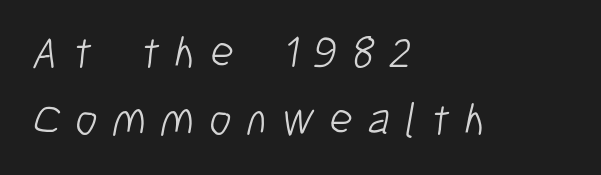
The rendering inserts visible extra space after every character. Leading matches the norm, producing a regular column. All the whitespace from short lines collects on the right. The specimen omits any rule beneath the text block's lines. Think standard paragraph weight, or any step lighter than that.
